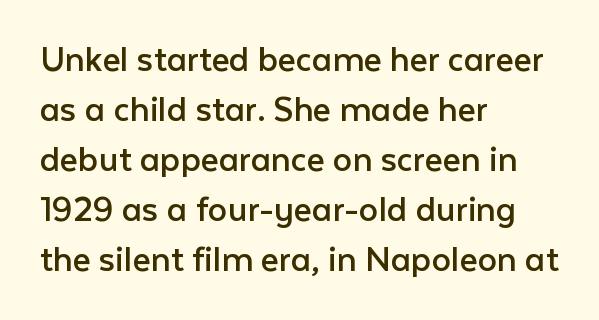
Summary of vertical rhythm: regular, with standard interline spacing. The strokes are not fattened; the text isn't bold. Visually the block forms a straight wall on the left and a jagged coastline on the right. Tracking here is standard; glyphs follow each other at the usual distance. The baseline area is clear. Notice how the stems are strictly vertical — no italics here.
